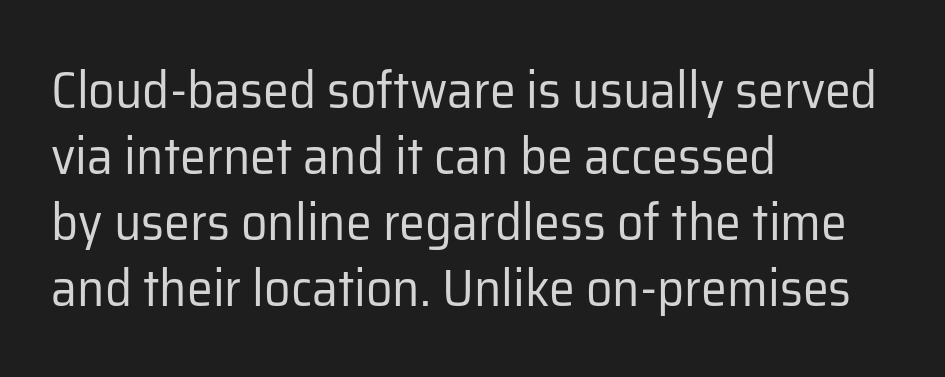
{"serif": "no", "italic": "no", "bold": "no", "weight": "regular", "width": "normal", "stroke_contrast": "low", "x_height": "medium", "monospaced": "no", "underline": "no", "align": "left", "line_spacing": "normal", "line_spacing_ratio": 1.27, "letter_spacing": "normal", "letter_spacing_em": 0.0, "glyph_px": 52}
